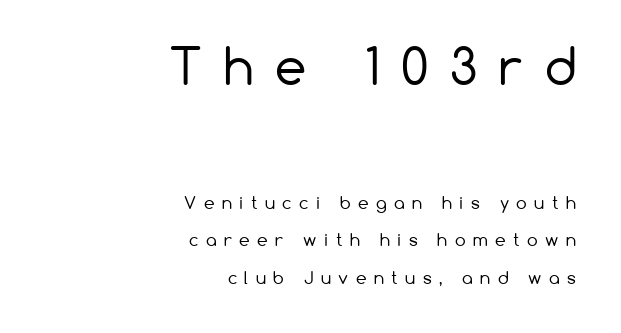
The image shows 50 px regular-weight sans-serif type, upright; set right-aligned, loose line spacing (2.2x), unusually wide letter spacing (+0.44 em), not underlined; the first (top) block is 2.94x larger; low stroke contrast and a medium x-height.
